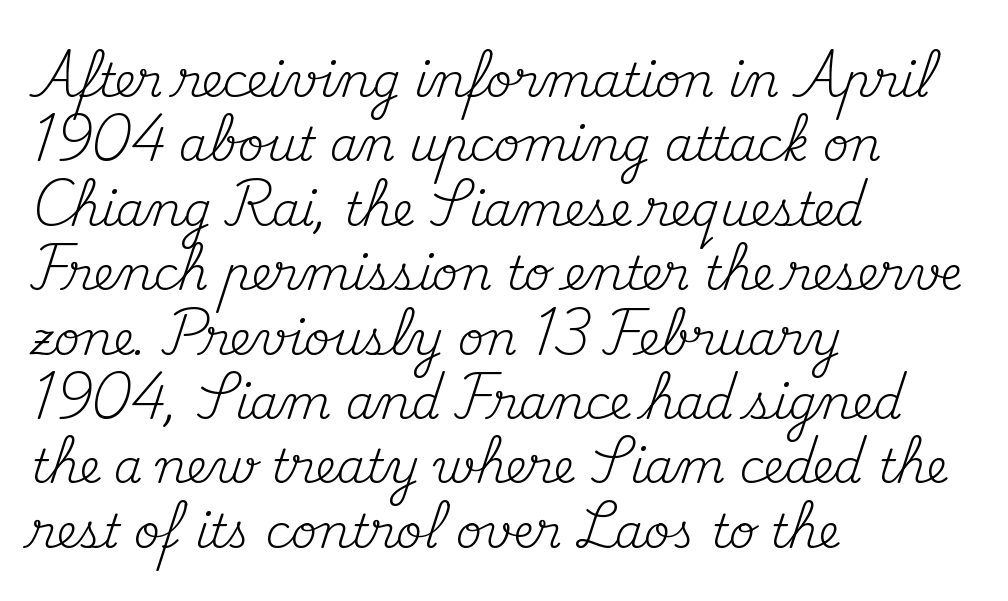
Q: Is the text bold? A: No.
Q: Is the text italic (slanted)? A: Yes.
Q: Is the typeface a serif or a sans-serif typeface? A: Serif.
Q: Is the text underlined? A: No.
Q: How is the paragraph aligned? A: Left-aligned.
Q: Is the spacing between letters normal or unusually wide? A: Normal.
Q: Is the spacing between lines tight, normal or loose? A: Normal.
Q: Width (condensed, normal, or wide)? A: Normal.
Q: Stroke contrast? A: Medium.
Q: x-height? A: Small.
Q: Monospaced? A: No.
